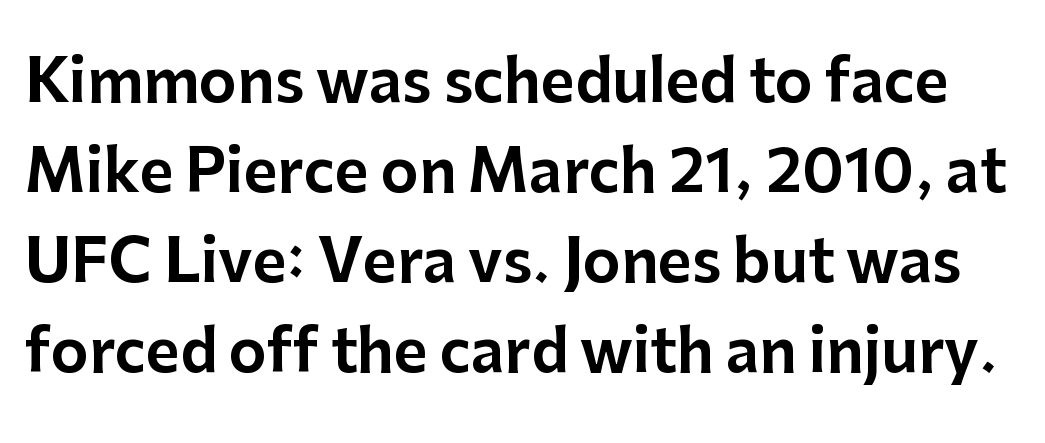
Grotesque or geometric, the face here clearly has no serifs. Note the varied advance widths — an 'i' is clearly narrower than an 'm'. This sample uses an upright cut, with every glyph sitting square on the baseline. These lines sit exactly where default settings would place them. What stands out about the letter spacing? Nothing — it is the standard amount. The space directly below the letters is spotless.
